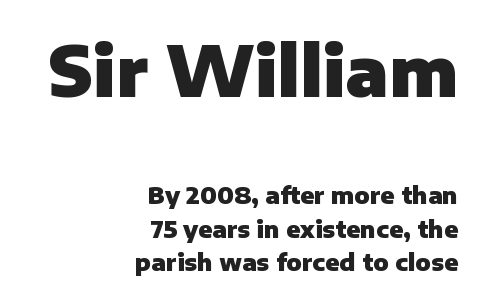
The image shows 69 px heavy sans-serif type, upright; set right-aligned, normal line spacing (1.45x), normal letter spacing, not underlined; the first (top) block is 3.0x larger; low stroke contrast and a medium x-height.
